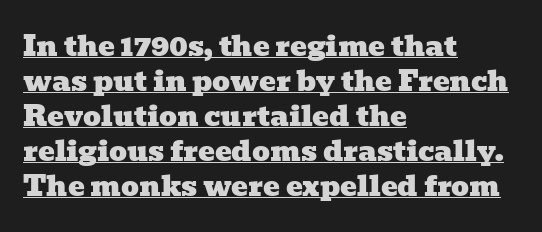
Q: Is the typeface a serif or a sans-serif typeface? A: Serif.
Q: Is the text underlined? A: Yes.
Q: How is the paragraph aligned? A: Left-aligned.
Q: Is the spacing between letters normal or unusually wide? A: Normal.
Q: Is the spacing between lines tight, normal or loose? A: Normal.
Q: Width (condensed, normal, or wide)? A: Wide.
Q: Stroke contrast? A: Low.
Q: x-height? A: Medium.
Q: Monospaced? A: No.
